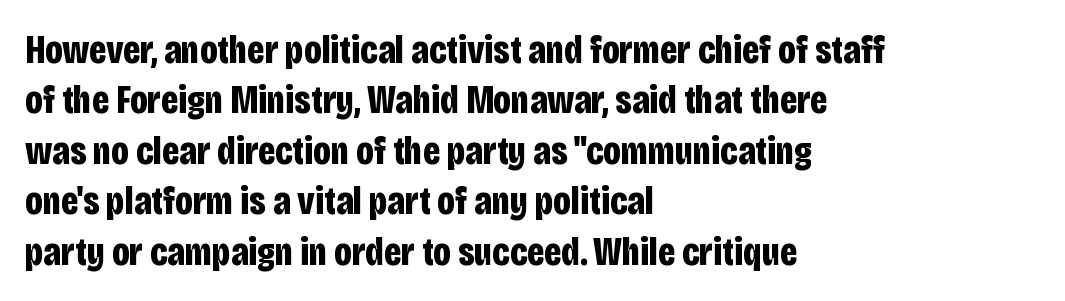
Q: Is the text bold? A: Yes.
Q: Is the text italic (slanted)? A: No, it is upright.
Q: Is the typeface a serif or a sans-serif typeface? A: Sans-serif.
Q: Is the text underlined? A: No.
Q: How is the paragraph aligned? A: Left-aligned.
Q: Is the spacing between letters normal or unusually wide? A: Normal.
Q: Is the spacing between lines tight, normal or loose? A: Normal.
Q: Width (condensed, normal, or wide)? A: Condensed.
Q: Stroke contrast? A: Low.
Q: x-height? A: Large.
Q: Monospaced? A: No.
